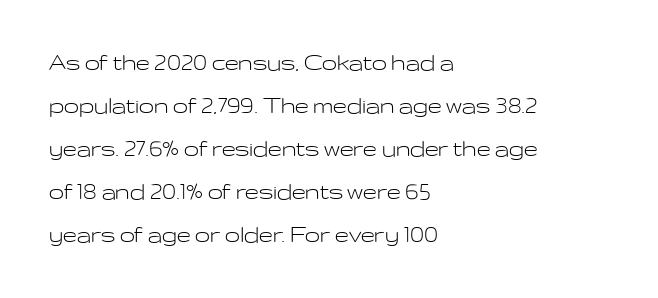
The image shows 27 px text type, upright; set left-aligned, normal line spacing (1.59x), normal letter spacing, not underlined.
